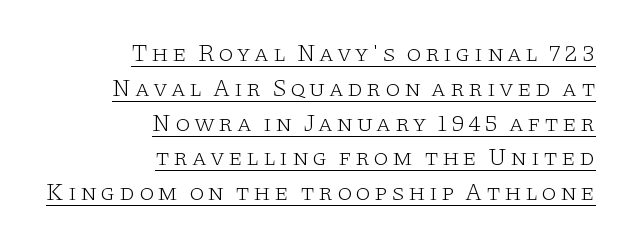
The image shows 24 px text type, upright; set right-aligned, normal line spacing (1.45x), underlined.
